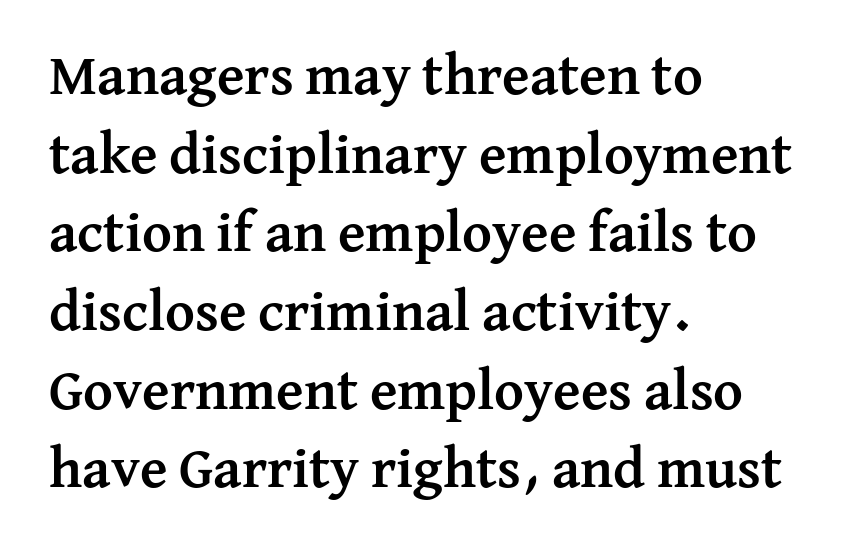
Q: Is the text bold? A: Yes.
Q: Is the text italic (slanted)? A: No, it is upright.
Q: Is the typeface a serif or a sans-serif typeface? A: Serif.
Q: Is the text underlined? A: No.
Q: How is the paragraph aligned? A: Left-aligned.
Q: Is the spacing between letters normal or unusually wide? A: Normal.
Q: Is the spacing between lines tight, normal or loose? A: Normal.
Q: Width (condensed, normal, or wide)? A: Normal.
Q: Stroke contrast? A: Medium.
Q: x-height? A: Medium.
Q: Monospaced? A: No.
